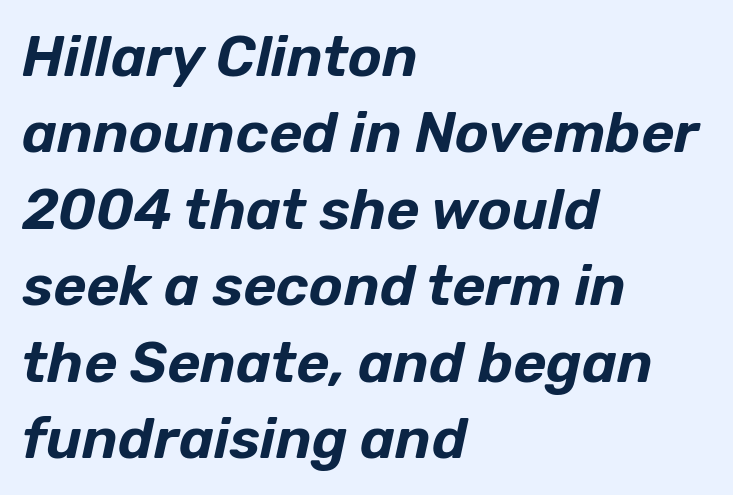
When letters slant like this, we call the style italic. Character widths vary here, with narrow letters taking less room than wide ones. How are the letters spaced? Ordinarily, with no added tracking. The strip under each line holds only bare page. The lines are quadded left. Line spacing here is normal.
